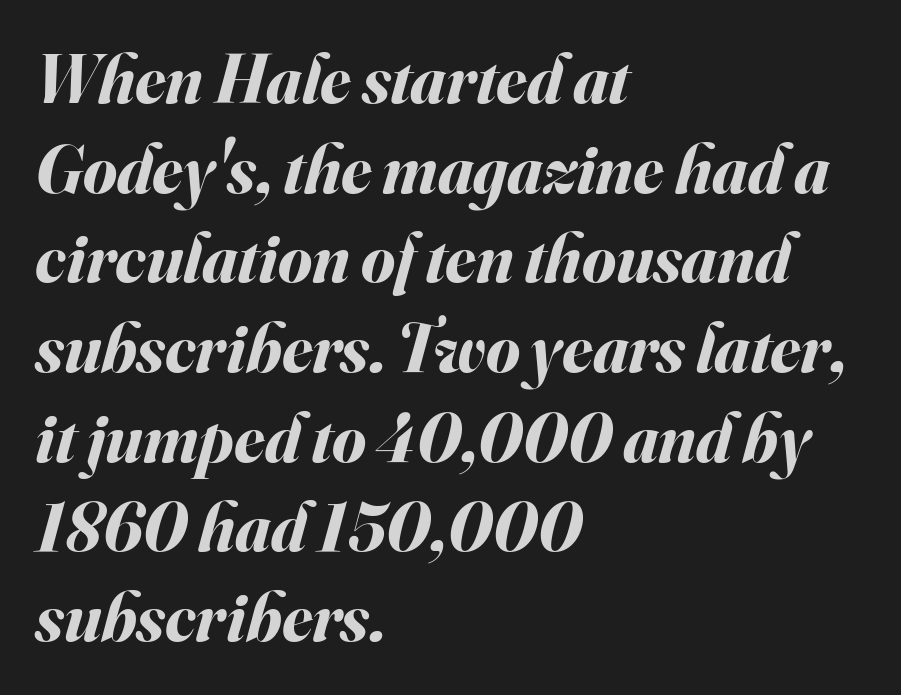
{"italic": "yes", "lean": "right", "slant_degrees": 16, "bold": "yes", "weight": "bold", "width": "normal", "stroke_contrast": "medium", "x_height": "small", "monospaced": "no", "underline": "no", "align": "left", "line_spacing": "normal", "line_spacing_ratio": 1.3, "letter_spacing": "normal", "letter_spacing_em": 0.0, "glyph_px": 69}
